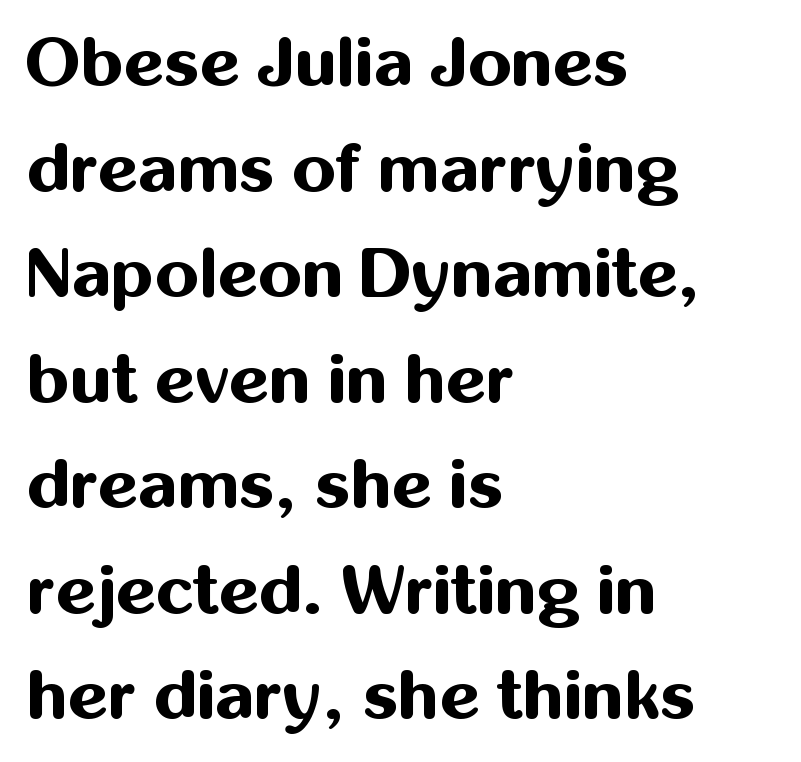
Q: Is the text bold? A: Yes.
Q: Is the text italic (slanted)? A: No, it is upright.
Q: Is the typeface a serif or a sans-serif typeface? A: Sans-serif.
Q: Is the text underlined? A: No.
Q: How is the paragraph aligned? A: Left-aligned.
Q: Is the spacing between letters normal or unusually wide? A: Normal.
Q: Is the spacing between lines tight, normal or loose? A: Normal.
Q: Width (condensed, normal, or wide)? A: Normal.
Q: Stroke contrast? A: Medium.
Q: x-height? A: Medium.
Q: Monospaced? A: No.
